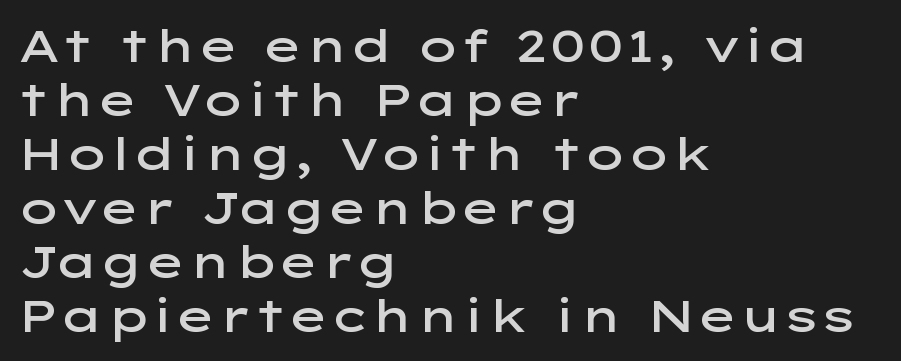
Every stem runs plumb, perpendicular to the baseline. No word sits above an underline. Line beginnings align vertically; line endings do not. Default kerning and tracking; the words read as compact shapes. The rendering shows plain stroke endings on the letterforms — a sans-serif design.
